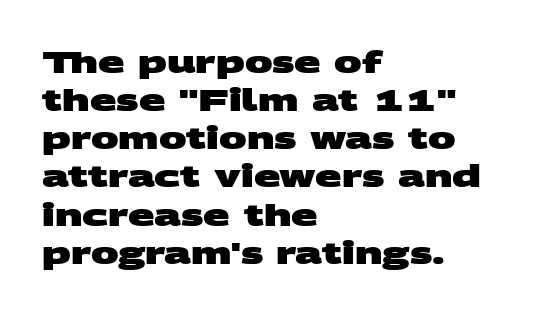
The strokes are fattened all the way to bold. The lines in this sample share a left origin and differ only in where they stop. This rendering leaves character spacing at its baseline value. The passage shown is not underscored anywhere. This sample has the flowing, uneven cadence of proportional lettering. Nothing sits at the stroke ends, so this counts as sans-serif.
